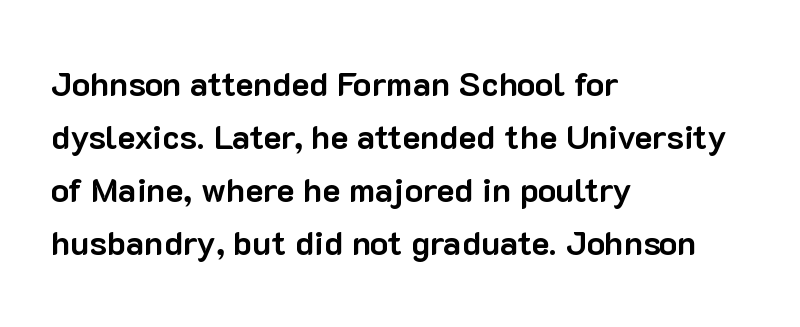
Q: Is the text bold? A: Yes.
Q: Is the text italic (slanted)? A: No, it is upright.
Q: Is the typeface a serif or a sans-serif typeface? A: Sans-serif.
Q: Is the text underlined? A: No.
Q: How is the paragraph aligned? A: Left-aligned.
Q: Is the spacing between letters normal or unusually wide? A: Normal.
Q: Is the spacing between lines tight, normal or loose? A: Normal.
Q: Width (condensed, normal, or wide)? A: Normal.
Q: Stroke contrast? A: Low.
Q: x-height? A: Medium.
Q: Monospaced? A: No.
